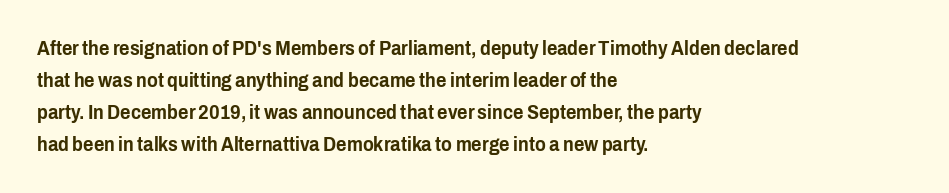
Posture: straight, roman, zero tilt. The ragged edge is on the right, which tells us the setting is flush left. The words here are not underlined. Inter-character spacing is left at the font's built-in metrics. What's the leading like? Ordinary, nothing unusual.
